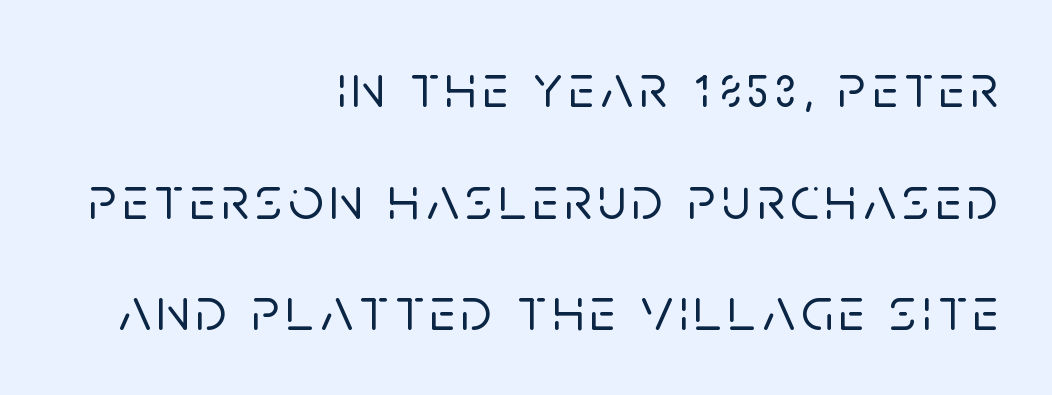
Grotesque or geometric, the face here clearly has no serifs. Note the varied advance widths — an 'i' is clearly narrower than an 'm'. Every character sits straight up, as roman type does. Bare-footed words on every line. Reading down the block, your eye finds every line finishing at a fixed right position.
